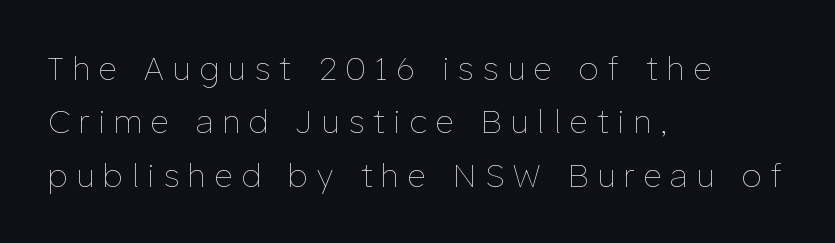
The image shows 32 px thin type, upright; set left-aligned, normal line spacing (1.67x), unusually wide letter spacing (+0.29 em), not underlined; low stroke contrast and a medium x-height.
